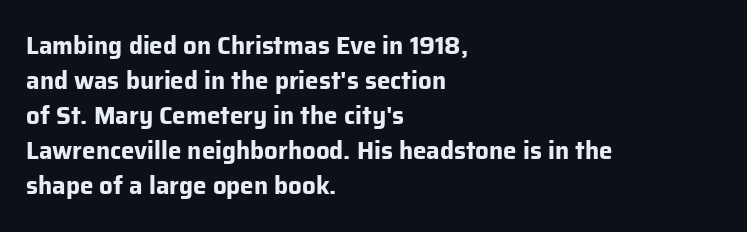
The image shows 24 px bold type, upright; set left-aligned, normal line spacing (1.46x), normal letter spacing, not underlined.
